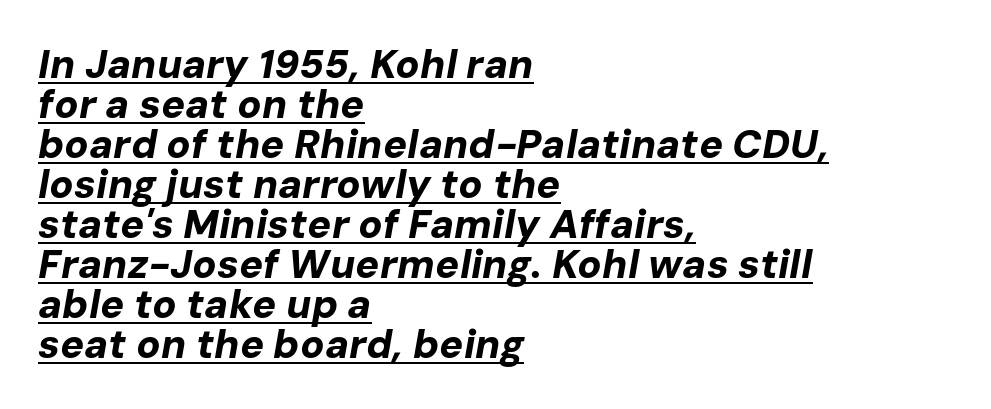
Q: Is the text bold? A: Yes.
Q: Is the text italic (slanted)? A: Yes, it leans right by about 10 degrees.
Q: Is the text underlined? A: Yes.
Q: How is the paragraph aligned? A: Left-aligned.
Q: Is the spacing between letters normal or unusually wide? A: Normal.
Q: Is the spacing between lines tight, normal or loose? A: Tight.
Q: Width (condensed, normal, or wide)? A: Normal.
Q: Stroke contrast? A: Low.
Q: x-height? A: Medium.
Q: Monospaced? A: No.
